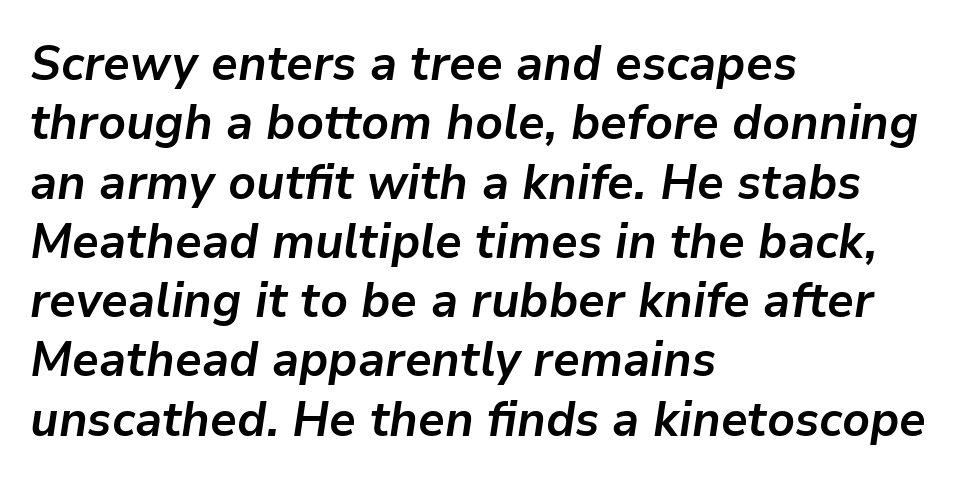
{"italic": "yes", "lean": "right", "slant_degrees": 9, "bold": "yes", "weight": "semibold", "width": "normal", "stroke_contrast": "low", "x_height": "medium", "monospaced": "no", "underline": "no", "align": "left", "line_spacing_ratio": 1.21, "letter_spacing": "normal", "letter_spacing_em": 0.0, "glyph_px": 49}
